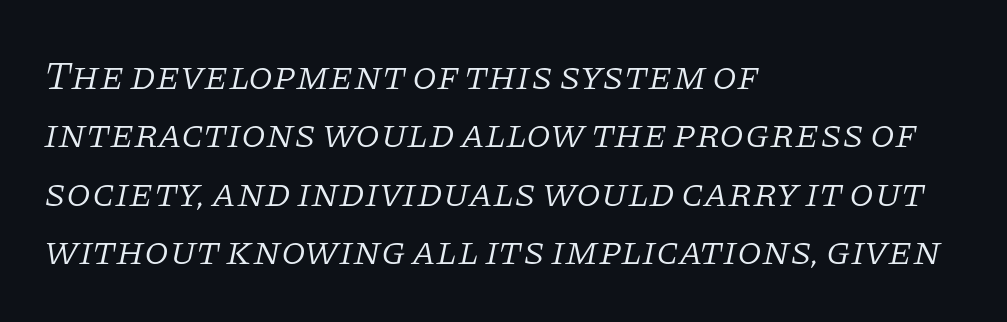
The image shows 40 px light serif type, italic (leaning right); set left-aligned, normal line spacing (1.46x), normal letter spacing, not underlined; low stroke contrast and a large x-height.
